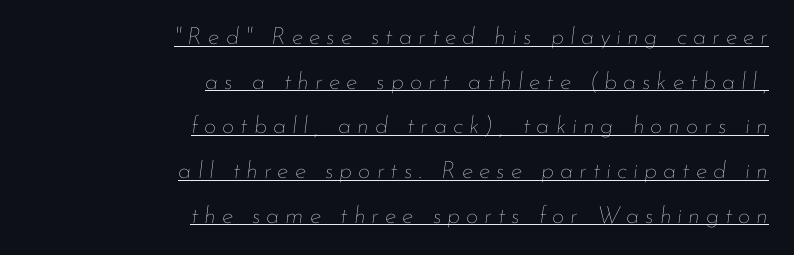
{"italic": "yes", "lean": "right", "slant_degrees": 7, "bold": "no", "underline": "yes", "align": "right", "line_spacing_ratio": 1.86, "letter_spacing": "wide", "letter_spacing_em": 0.25, "glyph_px": 24}
